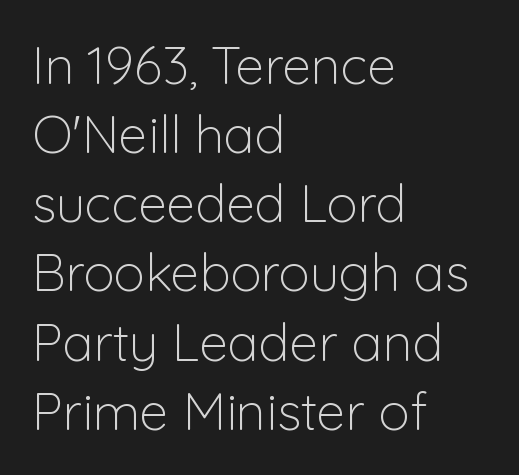
The rag falls on the right side of this text block. Short note: letters normally spaced. The rows are spaced the way most documents space them. Counters stay open thanks to moderate or lighter strokes.
